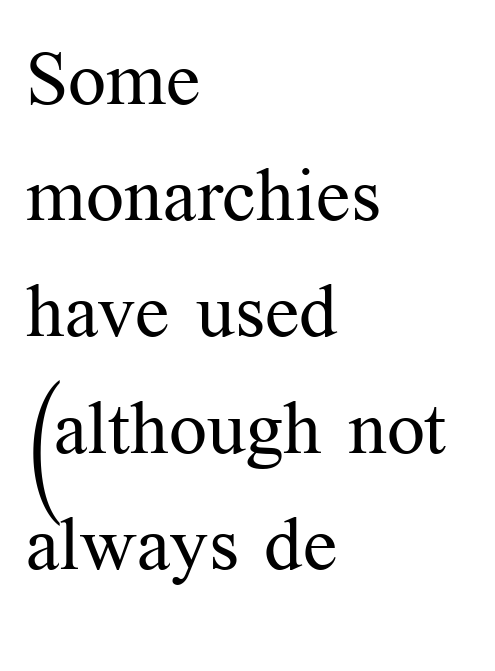
Q: Is the text bold? A: No.
Q: Is the text italic (slanted)? A: No, it is upright.
Q: Is the typeface a serif or a sans-serif typeface? A: Serif.
Q: Is the text underlined? A: No.
Q: How is the paragraph aligned? A: Left-aligned.
Q: Is the spacing between letters normal or unusually wide? A: Normal.
Q: Is the spacing between lines tight, normal or loose? A: Normal.
Q: Width (condensed, normal, or wide)? A: Normal.
Q: Stroke contrast? A: Medium.
Q: x-height? A: Medium.
Q: Monospaced? A: No.
